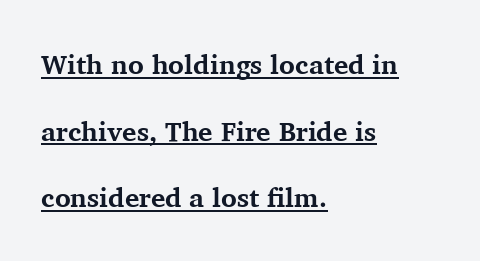
Q: Is the text bold? A: Yes.
Q: Is the text italic (slanted)? A: No, it is upright.
Q: Is the text underlined? A: Yes.
Q: How is the paragraph aligned? A: Left-aligned.
Q: Is the spacing between letters normal or unusually wide? A: Normal.
Q: Is the spacing between lines tight, normal or loose? A: Loose.
